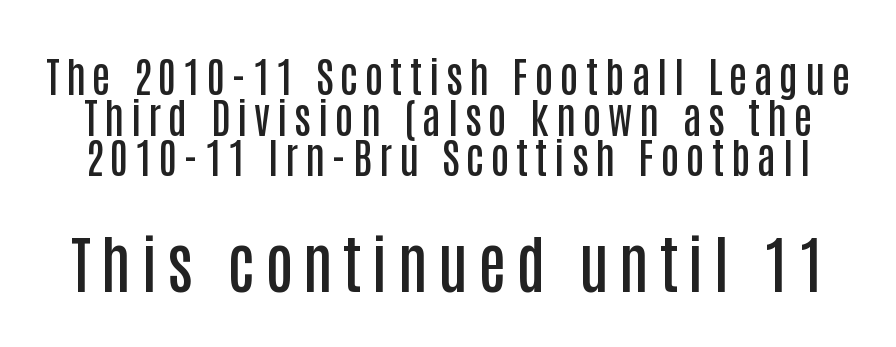
What's the leading like? Squeezed, with rows nearly overlapping. Every letter is mildly thick-stroked: semibold rather than bold. Scale increases going downward across the two blocks. Only glyphs here, with clear space below each row. Classification — sans serif.
